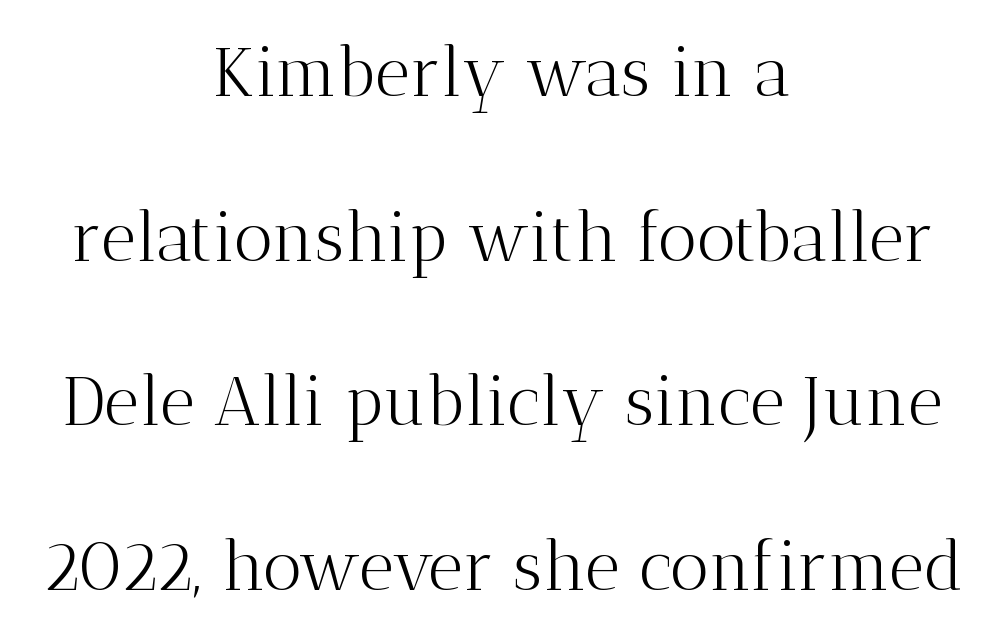
Weight: regular or lighter. Does the copy run flush right? No — it is centered line by line. Posture: upright roman. The rendering uses natural spacing where letterforms have individual widths. Small tapered or slab feet sit at the stroke ends, so this counts as serif. Line spacing here is loose.
